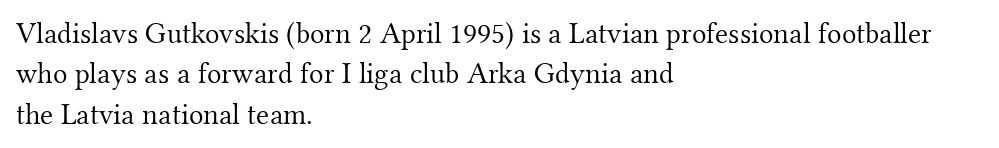
{"serif": "yes", "italic": "no", "bold": "no", "weight": "light", "width": "normal", "stroke_contrast": "medium", "x_height": "small", "monospaced": "no", "underline": "no", "align": "left", "line_spacing": "normal", "line_spacing_ratio": 1.35, "letter_spacing": "normal", "letter_spacing_em": 0.0, "glyph_px": 30}
